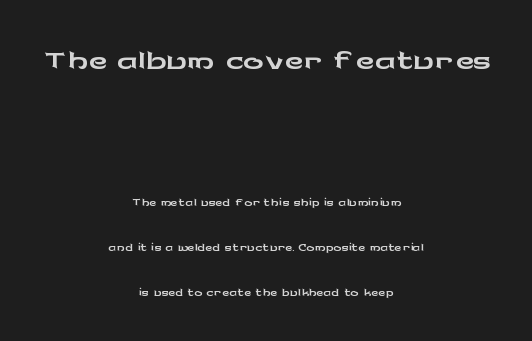
The image shows 51 px wide sans-serif type, upright; set centered, loose line spacing (2.27x), normal letter spacing, not underlined; the first (top) block is 2.55x larger; low stroke contrast and a medium x-height.
